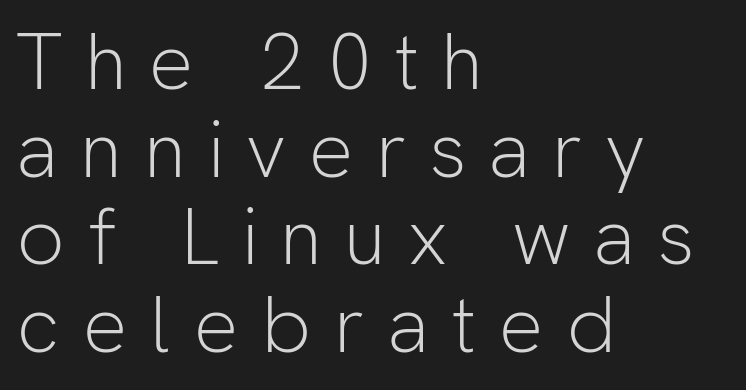
Display-style spreading of the glyphs; the letterfit is very open. Quick note: underline off. Is this a sans? Yes — the strokes have no serifs. Stroke thickness stays within the range of a standard reading face or lighter. Horizontal bands of white between lines are thin slivers. Unlike italic type, these characters show no tilt at all.
